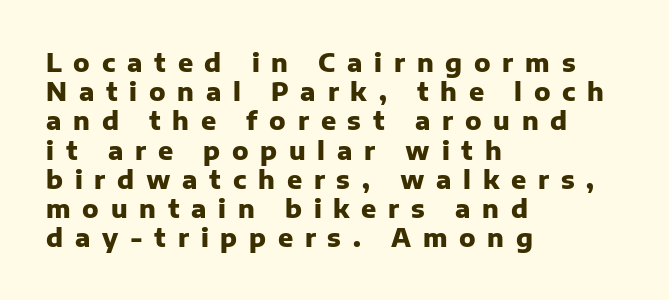
The image shows 25 px bold type, upright; set left-aligned, line spacing 1.17x, unusually wide letter spacing (+0.47 em), not underlined.
